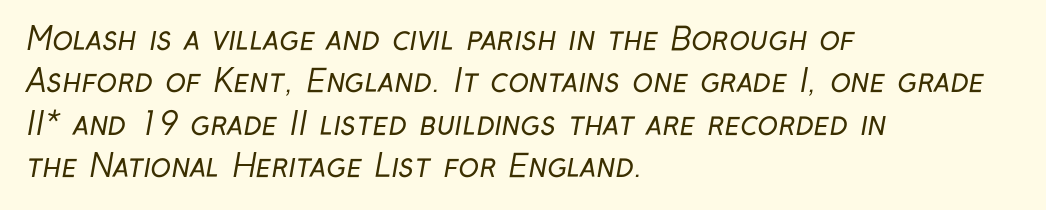
{"serif": "no", "bold": "no", "weight": "regular", "width": "condensed", "stroke_contrast": "low", "x_height": "medium", "monospaced": "no", "underline": "no", "align": "left", "line_spacing": "normal", "line_spacing_ratio": 1.37, "letter_spacing": "normal", "letter_spacing_em": 0.0, "glyph_px": 31}
